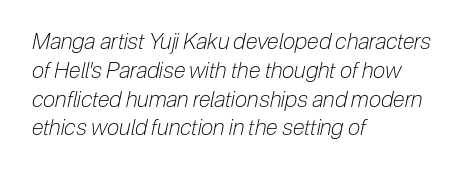
{"italic": "yes", "lean": "right", "slant_degrees": 12, "bold": "no", "underline": "no", "align": "left", "line_spacing": "normal", "line_spacing_ratio": 1.31, "letter_spacing": "normal", "letter_spacing_em": 0.0, "glyph_px": 22}
